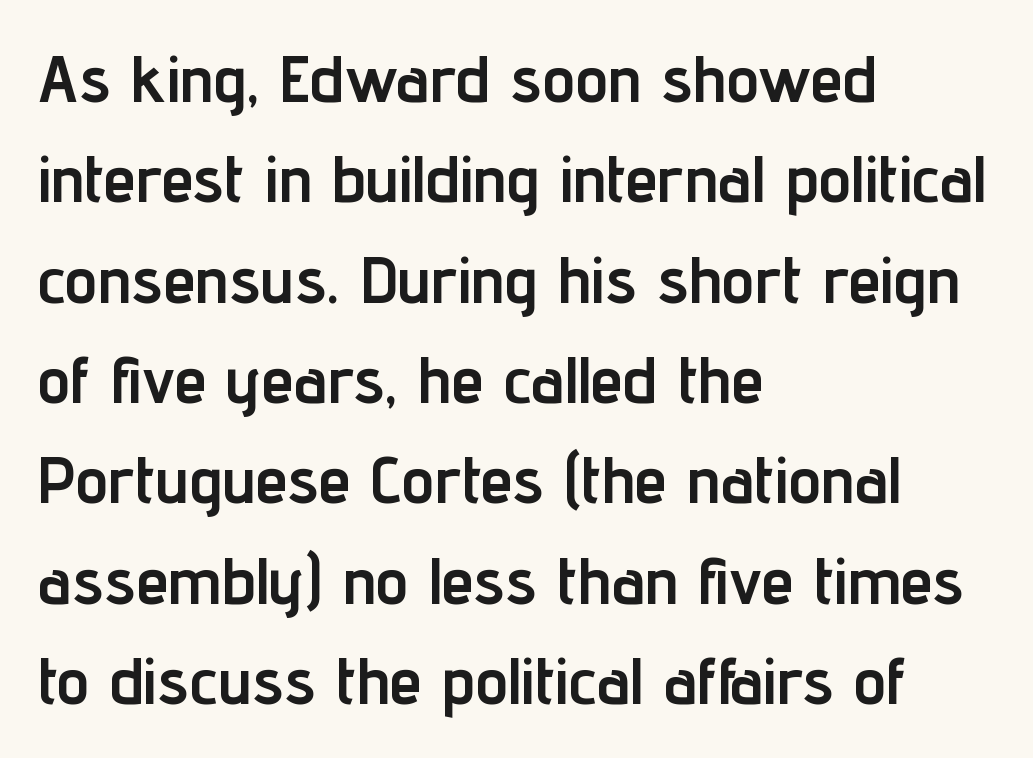
Caption: multi-line text, flush left, ragged right. Font category for this specimen: sans-serif. If you measured baseline to baseline, you'd find a middling distance. The zone under the glyphs is completely vacant.
